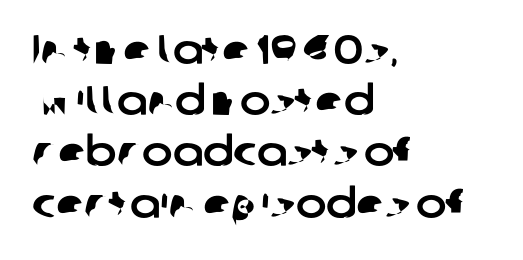
Decoration check: the copy has no underline. Each letter keeps its own natural width here, so spacing adapts to shape. I'd call this a sans setting — the letters go barefoot. The setting favours the left margin, as ordinary paragraphs usually do. Normally led — the rows are evenly, conventionally spaced. Each word holds together tightly as a unit, with standard inter-letter gaps.
